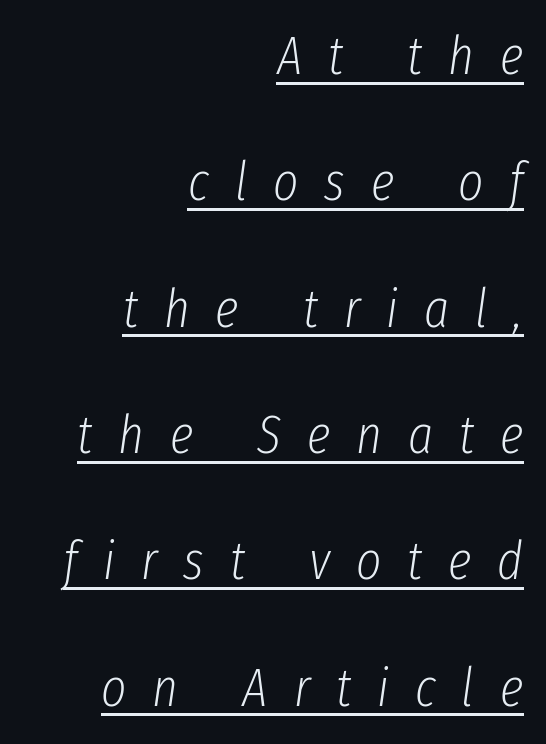
Q: Is the text bold? A: No.
Q: Is the text italic (slanted)? A: Yes, it leans right by about 8 degrees.
Q: Is the text underlined? A: Yes.
Q: How is the paragraph aligned? A: Right-aligned.
Q: Is the spacing between letters normal or unusually wide? A: Unusually wide.
Q: Is the spacing between lines tight, normal or loose? A: Loose.
Q: Width (condensed, normal, or wide)? A: Condensed.
Q: Stroke contrast? A: Low.
Q: x-height? A: Medium.
Q: Monospaced? A: No.
